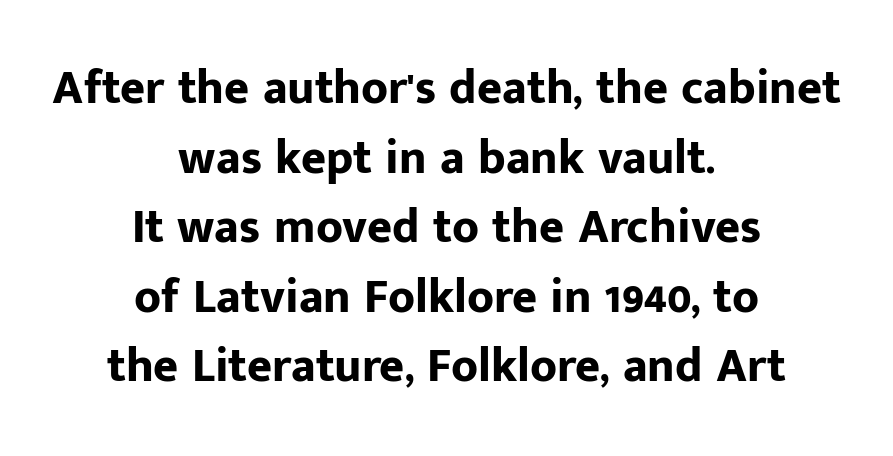
Students, observe: this is what conventionally led text looks like. Words appear dense and cohesive because spacing is normal. The letters advance in unequal steps, a hallmark of proportional type. Serifs: no, the terminals of the letterforms are clean. The passage shown is emphatically bold. Notice how the stems are strictly vertical — no italics here.
